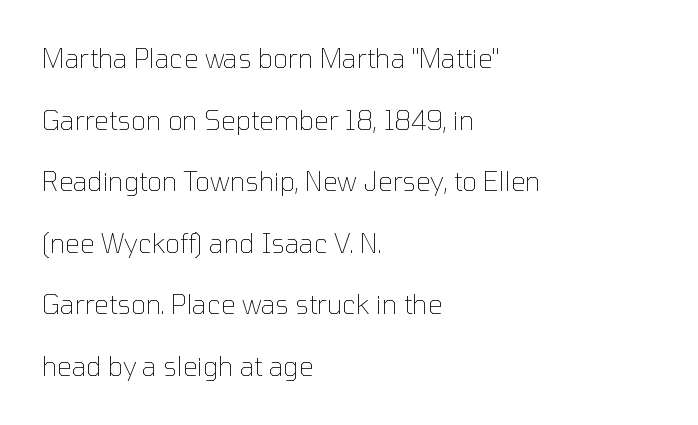
Is the type heavy? It reads as light-to-regular instead. You can tell it's not italic because the verticals are truly vertical. There is no visible air inserted between adjacent glyphs. Summary of vertical rhythm: relaxed, with wide interline spacing. A student would call this left alignment; a typographer would say flush left, rag right. The string is rendered with underlining switched off.
